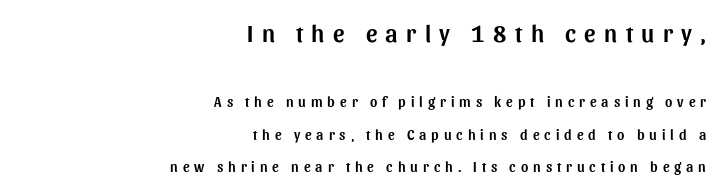
Is the letter spacing exaggerated? Yes — the characters are pushed far apart. The block sitting higher on the canvas is the one with enlarged characters. The designer dialed line spacing up above the default. The words here are not underlined. One-word summary of the alignment: right. Is there any slant? The stems are plumb.
